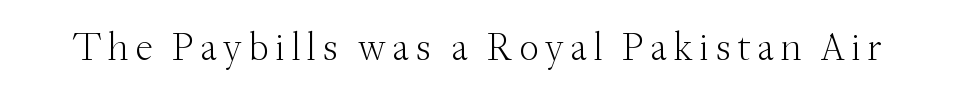
Q: Is the text bold? A: No.
Q: Is the text italic (slanted)? A: No, it is upright.
Q: Is the typeface a serif or a sans-serif typeface? A: Serif.
Q: Is the text underlined? A: No.
Q: Width (condensed, normal, or wide)? A: Normal.
Q: Stroke contrast? A: Medium.
Q: x-height? A: Small.
Q: Monospaced? A: No.
